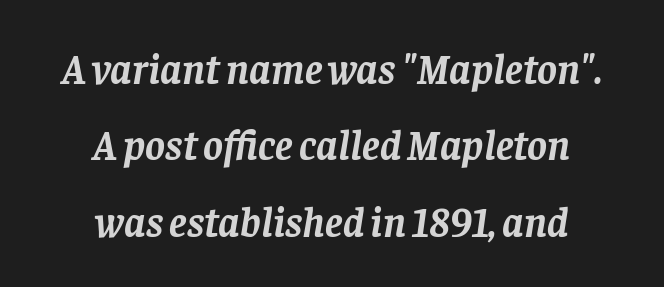
Compared with typical body copy, the letter spacing here is the same. Font category for this specimen: serif. Every row of glyphs is offset so its center matches the block's center. Only glyphs here, with clear space below each row. Style check: oblique.
